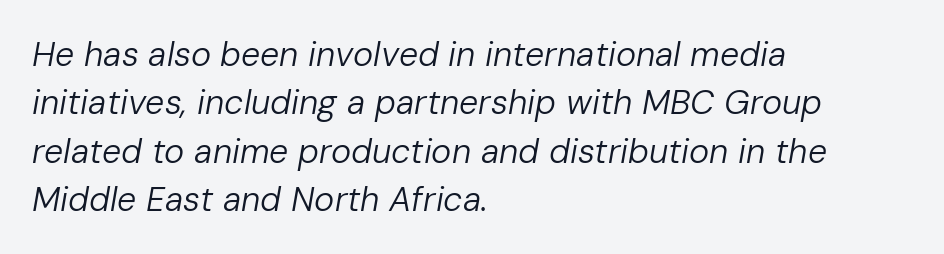
The image shows 34 px regular-weight type, italic (leaning right); set left-aligned, normal line spacing (1.42x), normal letter spacing, not underlined; low stroke contrast and a medium x-height.
